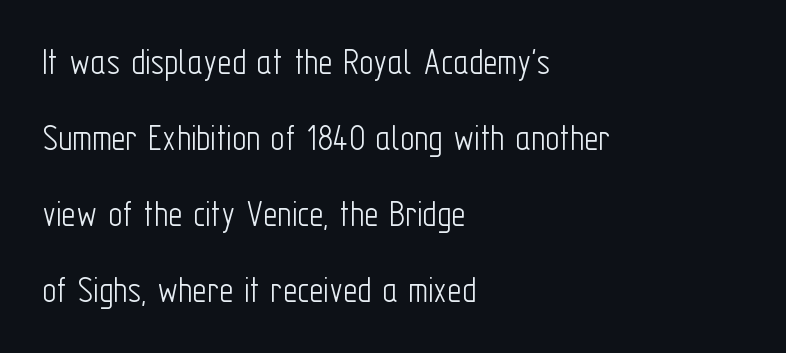
Note: no serifs on the glyphs. Is this a fixed-width face? No — the glyphs have proportional, varying widths. The letters stand upright; this is a roman face. Clear beneath every line of the passage.
